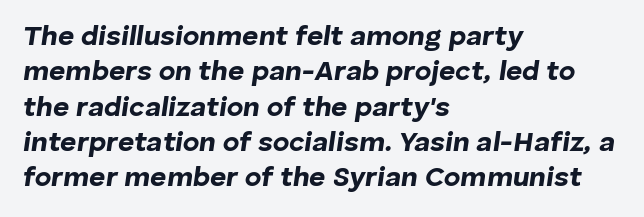
Q: Is the text bold? A: Yes.
Q: Is the text italic (slanted)? A: Yes, it leans right by about 8 degrees.
Q: Is the text underlined? A: No.
Q: How is the paragraph aligned? A: Left-aligned.
Q: Is the spacing between letters normal or unusually wide? A: Normal.
Q: Is the spacing between lines tight, normal or loose? A: Normal.
Q: Width (condensed, normal, or wide)? A: Normal.
Q: Stroke contrast? A: Low.
Q: x-height? A: Medium.
Q: Monospaced? A: No.
